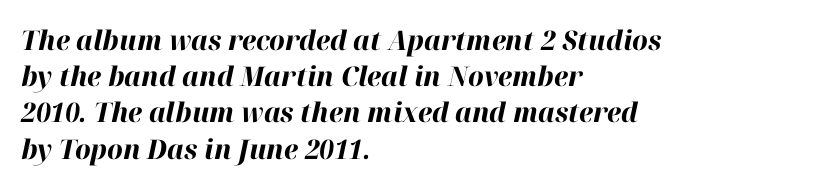
The glyphs have the mass of a bold cut. Vertically, the passage feels balanced, rows spaced as you'd expect. The specimen omits any rule beneath the text block's lines. The passage is arranged the way most books set body copy — flush left.
